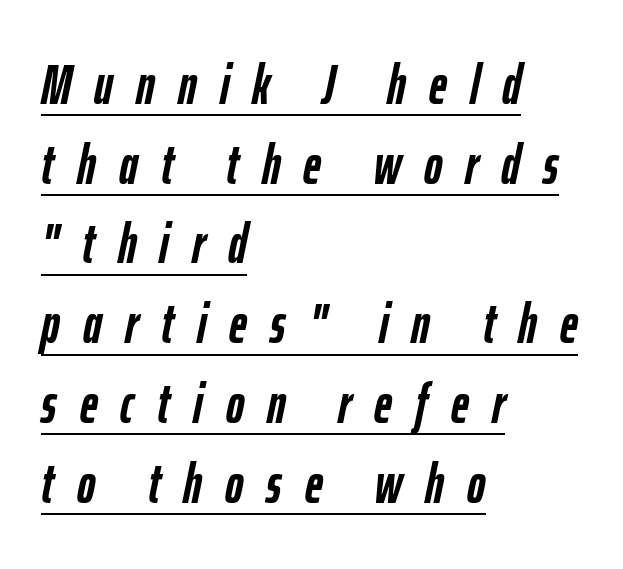
Quick note: italic. Every word sits above its own underline. The lines in this sample share a left origin and differ only in where they stop. If you measured baseline to baseline, you'd find a middling distance. You'd pick this weight for a headline — it's a proper bold.
